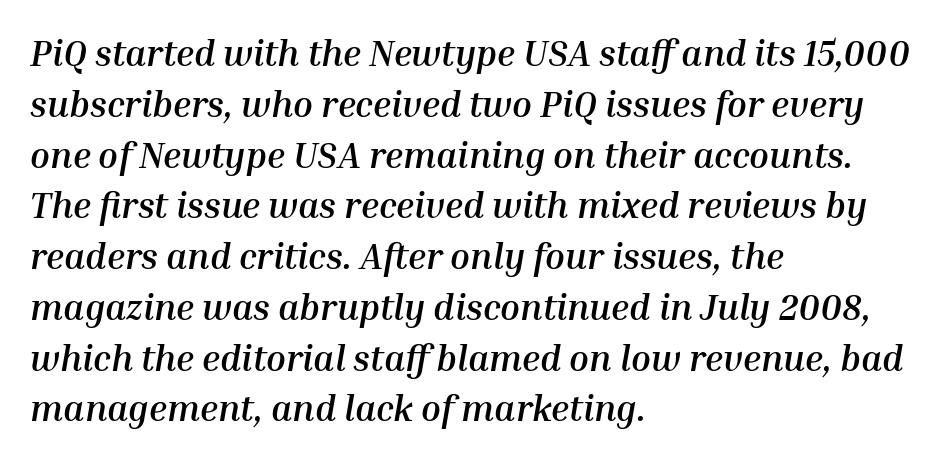
The image shows 36 px semibold type, italic (leaning right); set left-aligned, normal line spacing (1.41x), normal letter spacing, not underlined; medium stroke contrast and a medium x-height.
